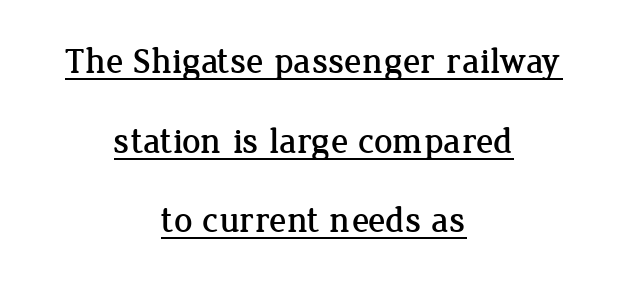
{"serif": "yes", "italic": "no", "width": "normal", "stroke_contrast": "low", "x_height": "medium", "monospaced": "no", "underline": "yes", "align": "center", "line_spacing": "loose", "line_spacing_ratio": 2.21, "letter_spacing": "normal", "letter_spacing_em": 0.0, "glyph_px": 36}
